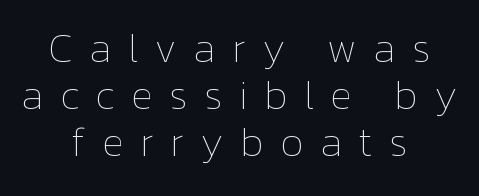
A bare baseline throughout the passage. Caption: expanded tracking, letters set apart. The letters stand straight up with perfectly vertical stems. A typesetter would call this leading minimal, almost set solid. The paragraph has two soft edges and a firm central axis. This reads as an unemphasized weight, regular at the heaviest.
